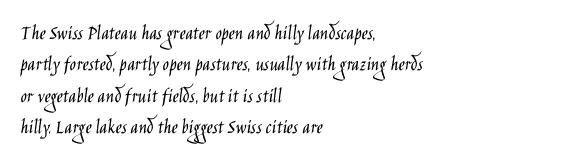
Each row of text sits above clean, open space. Typeset ragged right — the left edge is the straight one. Each word holds together tightly as a unit, with standard inter-letter gaps. Interline gaps are of average width in this sample.
